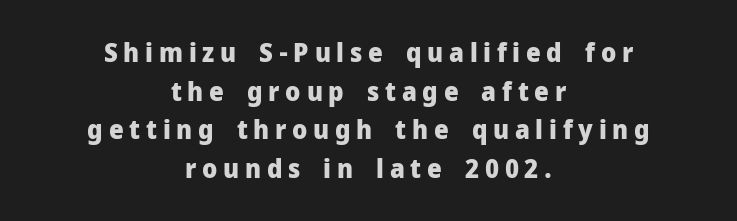
The rendering positions every line midway between the sides. Baseline-to-baseline distance is the conventional proportion of letter height. If you drew a line through each stem, it would be perfectly vertical. The words here are not underlined.
